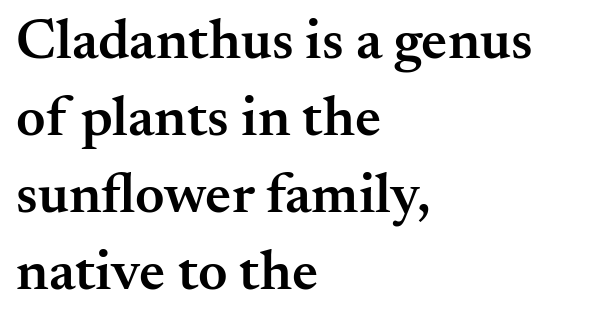
The image shows 57 px semibold serif type, upright; set left-aligned, normal line spacing (1.35x), normal letter spacing, not underlined; medium stroke contrast and a small x-height.
